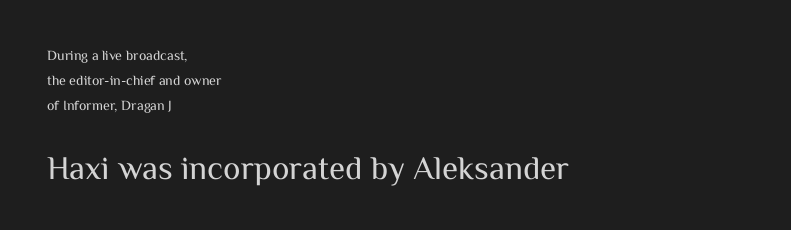
Q: Is the text bold? A: No.
Q: Is the text italic (slanted)? A: No, it is upright.
Q: Is the typeface a serif or a sans-serif typeface? A: Sans-serif.
Q: Is the text underlined? A: No.
Q: How is the paragraph aligned? A: Left-aligned.
Q: Is the spacing between letters normal or unusually wide? A: Normal.
Q: Which block of text is set in a larger size, the first (top) or the second (bottom)? A: The second (bottom) one.
Q: Width (condensed, normal, or wide)? A: Normal.
Q: Stroke contrast? A: Medium.
Q: x-height? A: Medium.
Q: Monospaced? A: No.
